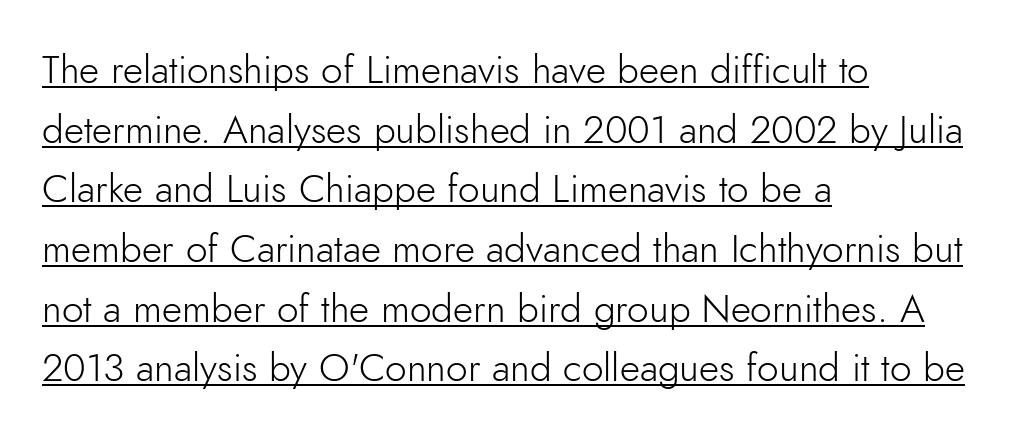
{"serif": "no", "italic": "no", "bold": "no", "weight": "light", "width": "normal", "stroke_contrast": "low", "x_height": "small", "monospaced": "no", "underline": "yes", "align": "left", "line_spacing": "normal", "line_spacing_ratio": 1.53, "letter_spacing": "normal", "letter_spacing_em": 0.0, "glyph_px": 39}
